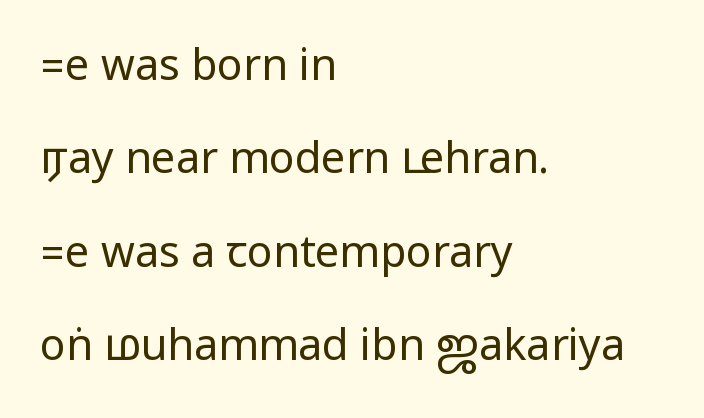
Q: Is the text bold? A: No.
Q: Is the text italic (slanted)? A: No, it is upright.
Q: Is the typeface a serif or a sans-serif typeface? A: Sans-serif.
Q: Is the text underlined? A: No.
Q: How is the paragraph aligned? A: Left-aligned.
Q: Is the spacing between letters normal or unusually wide? A: Normal.
Q: Is the spacing between lines tight, normal or loose? A: Loose.
Q: Width (condensed, normal, or wide)? A: Condensed.
Q: Stroke contrast? A: Low.
